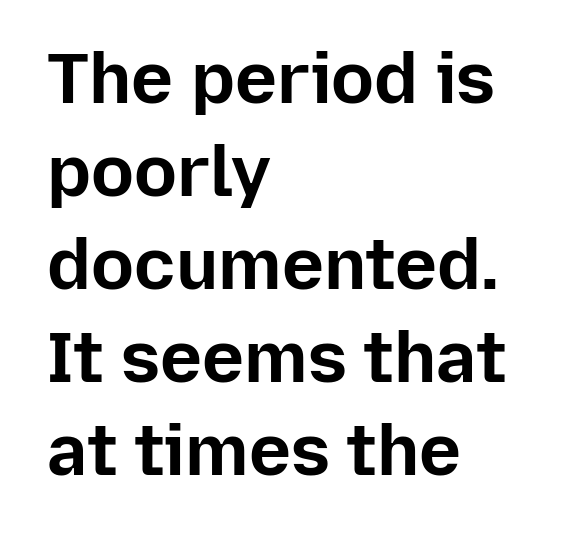
Q: Is the text bold? A: Yes.
Q: Is the text italic (slanted)? A: No, it is upright.
Q: Is the typeface a serif or a sans-serif typeface? A: Sans-serif.
Q: Is the text underlined? A: No.
Q: How is the paragraph aligned? A: Left-aligned.
Q: Is the spacing between letters normal or unusually wide? A: Normal.
Q: Is the spacing between lines tight, normal or loose? A: Normal.
Q: Width (condensed, normal, or wide)? A: Normal.
Q: Stroke contrast? A: Low.
Q: x-height? A: Medium.
Q: Monospaced? A: No.
